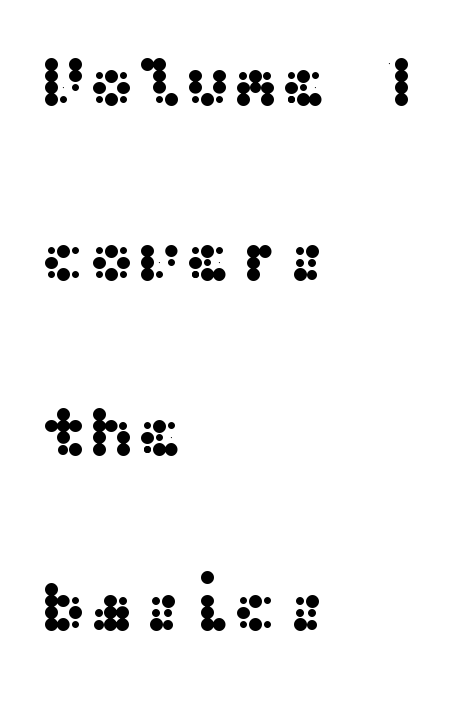
{"serif": "no", "italic": "no", "width": "wide", "stroke_contrast": "medium", "x_height": "medium", "underline": "no", "align": "left", "line_spacing": "loose", "line_spacing_ratio": 2.43, "letter_spacing": "normal", "letter_spacing_em": 0.0, "glyph_px": 72}
